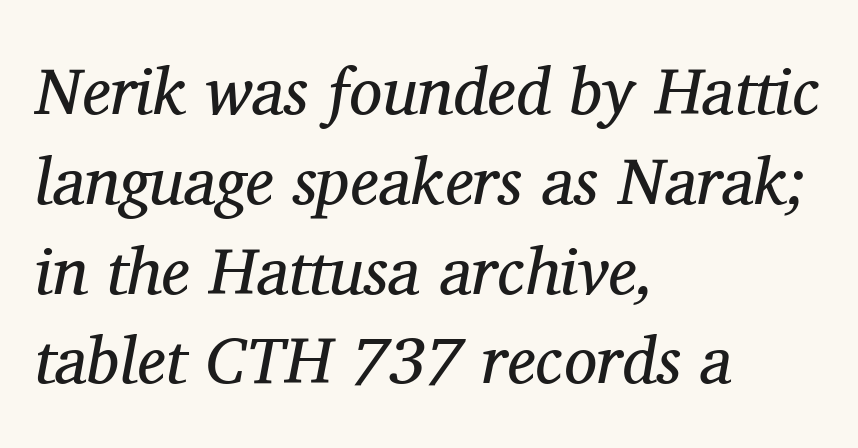
{"serif": "yes", "italic": "yes", "lean": "right", "slant_degrees": 11, "bold": "no", "weight": "regular", "width": "normal", "stroke_contrast": "medium", "x_height": "medium", "monospaced": "no", "underline": "no", "align": "left", "line_spacing": "normal", "line_spacing_ratio": 1.36, "letter_spacing": "normal", "letter_spacing_em": 0.0, "glyph_px": 66}
